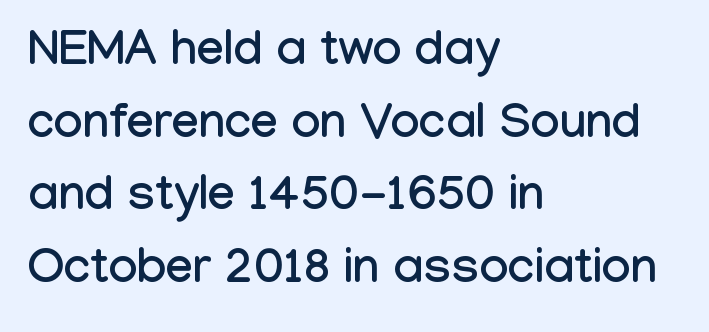
Horizontally, the lines are justified to the leading edge only. Spacing between characters is what you'd get straight out of the box. Is this a fixed-width face? No — the glyphs have proportional, varying widths. Serifs: no, the terminals of the letterforms are clean.
